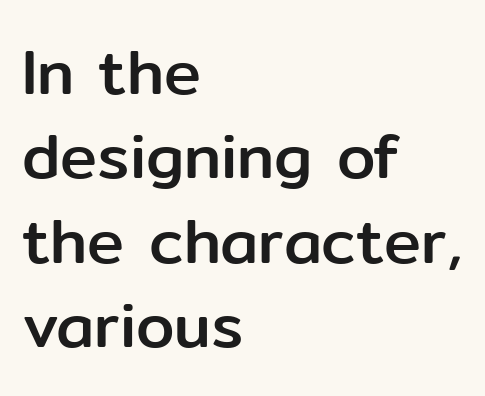
{"serif": "no", "italic": "no", "width": "normal", "stroke_contrast": "low", "x_height": "medium", "monospaced": "no", "underline": "no", "align": "left", "line_spacing": "normal", "line_spacing_ratio": 1.36, "letter_spacing": "normal", "letter_spacing_em": 0.0, "glyph_px": 62}
